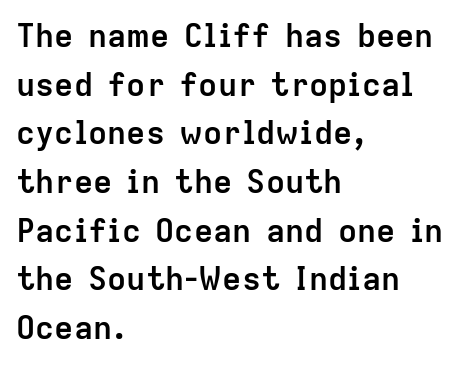
The image shows 32 px semibold sans-serif type, upright; set left-aligned, normal line spacing (1.52x), normal letter spacing, not underlined; low stroke contrast and a medium x-height.
